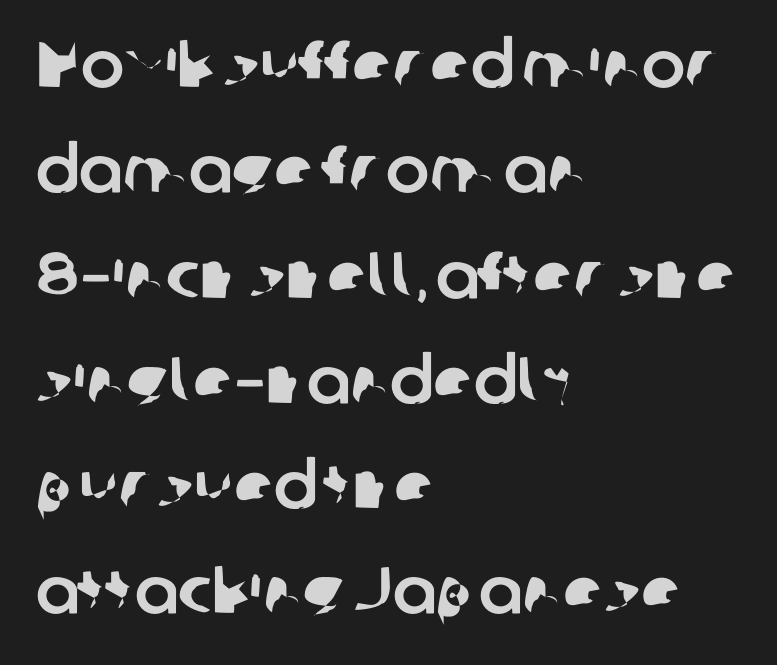
Q: Is the typeface a serif or a sans-serif typeface? A: Sans-serif.
Q: Is the text underlined? A: No.
Q: How is the paragraph aligned? A: Left-aligned.
Q: Is the spacing between letters normal or unusually wide? A: Normal.
Q: Is the spacing between lines tight, normal or loose? A: Normal.
Q: Width (condensed, normal, or wide)? A: Normal.
Q: Stroke contrast? A: Low.
Q: x-height? A: Medium.
Q: Monospaced? A: No.
